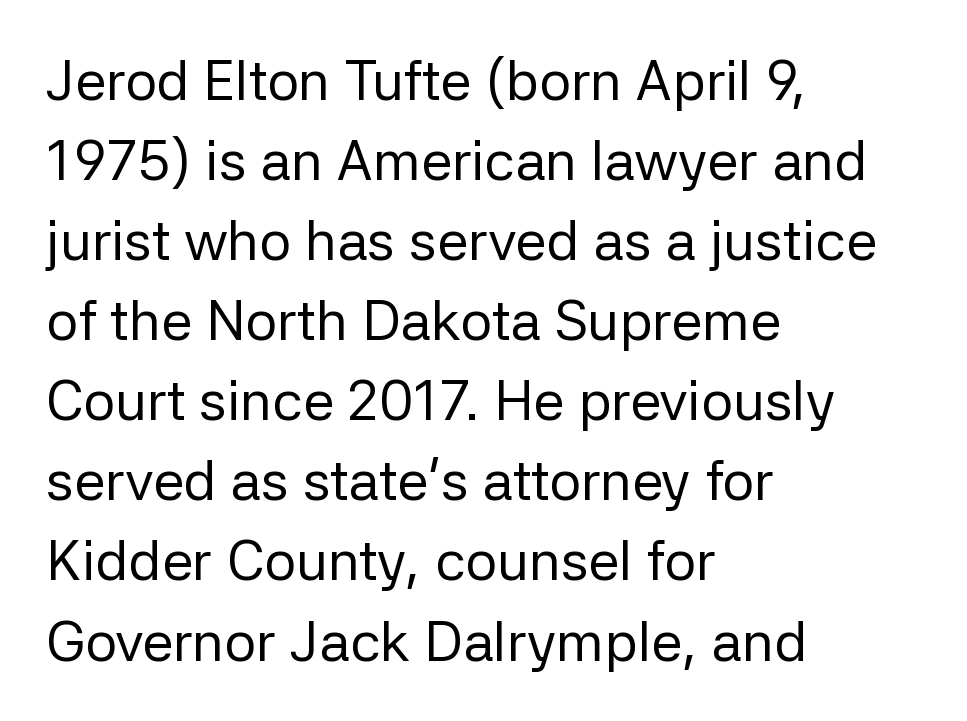
Q: Is the text bold? A: No.
Q: Is the text italic (slanted)? A: No, it is upright.
Q: Is the typeface a serif or a sans-serif typeface? A: Sans-serif.
Q: Is the text underlined? A: No.
Q: How is the paragraph aligned? A: Left-aligned.
Q: Is the spacing between letters normal or unusually wide? A: Normal.
Q: Is the spacing between lines tight, normal or loose? A: Normal.
Q: Width (condensed, normal, or wide)? A: Normal.
Q: Stroke contrast? A: Low.
Q: x-height? A: Medium.
Q: Monospaced? A: No.
